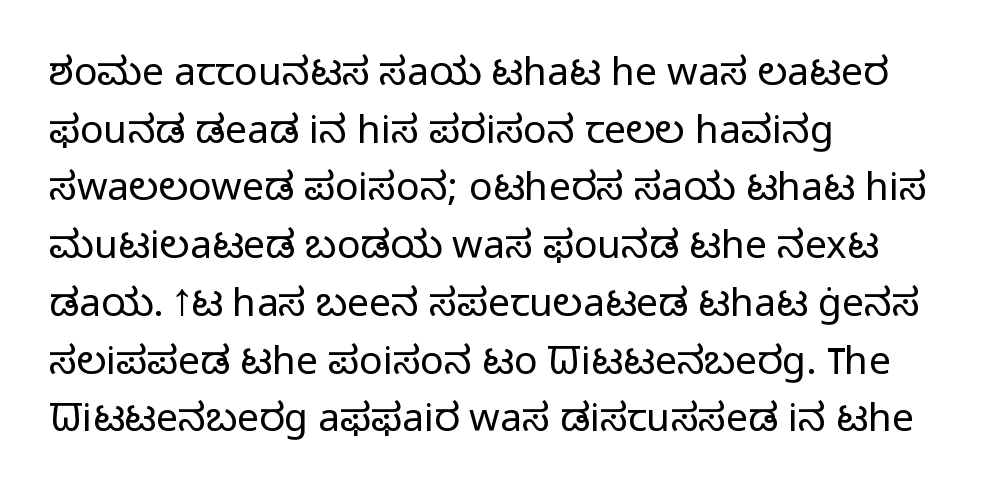
The image shows 39 px light sans-serif type, upright; set left-aligned, normal line spacing (1.48x), normal letter spacing, not underlined; low stroke contrast and a medium x-height.
